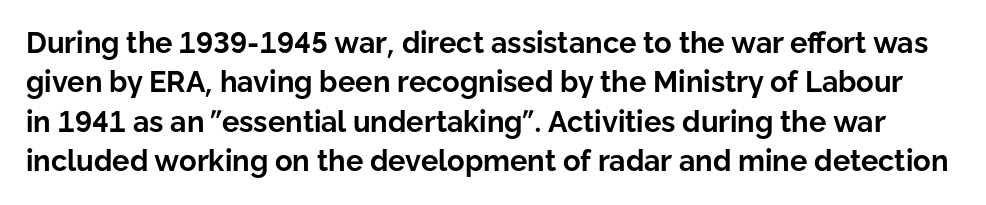
The letters advance in unequal steps, a hallmark of proportional type. Thick stems and heavy bowls — unmistakably bold. Style check: upright. Nobody drew a line under any word here. Nobody touched the tracking dial on this one.
